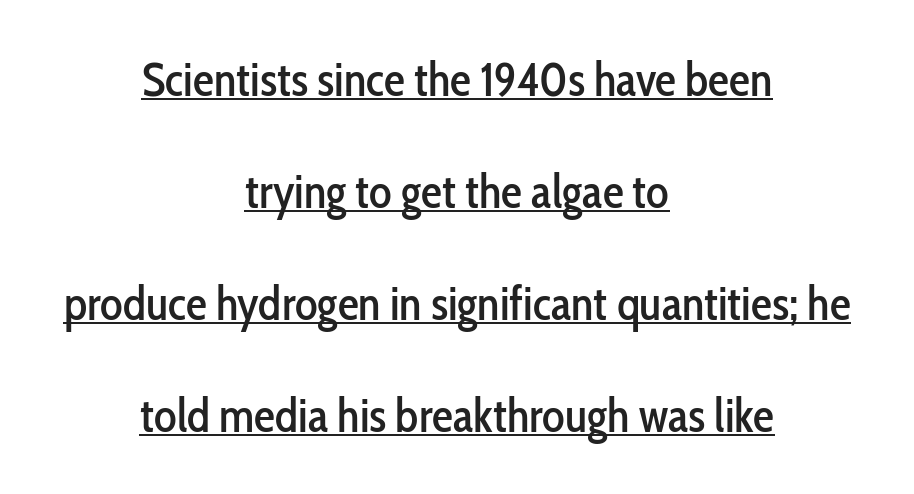
These lines stand farther apart than default settings would place them. Upright lettering throughout. The paragraph has two soft edges and a firm central axis. Think of a printed novel: that variable character pitch is what you see here. Underlined type.
